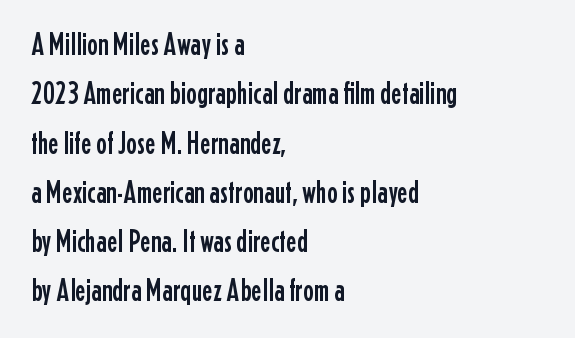
Q: Is the text italic (slanted)? A: No, it is upright.
Q: Is the typeface a serif or a sans-serif typeface? A: Sans-serif.
Q: Is the text underlined? A: No.
Q: How is the paragraph aligned? A: Left-aligned.
Q: Is the spacing between letters normal or unusually wide? A: Normal.
Q: Is the spacing between lines tight, normal or loose? A: Normal.
Q: Width (condensed, normal, or wide)? A: Condensed.
Q: Stroke contrast? A: Low.
Q: x-height? A: Medium.
Q: Monospaced? A: No.
